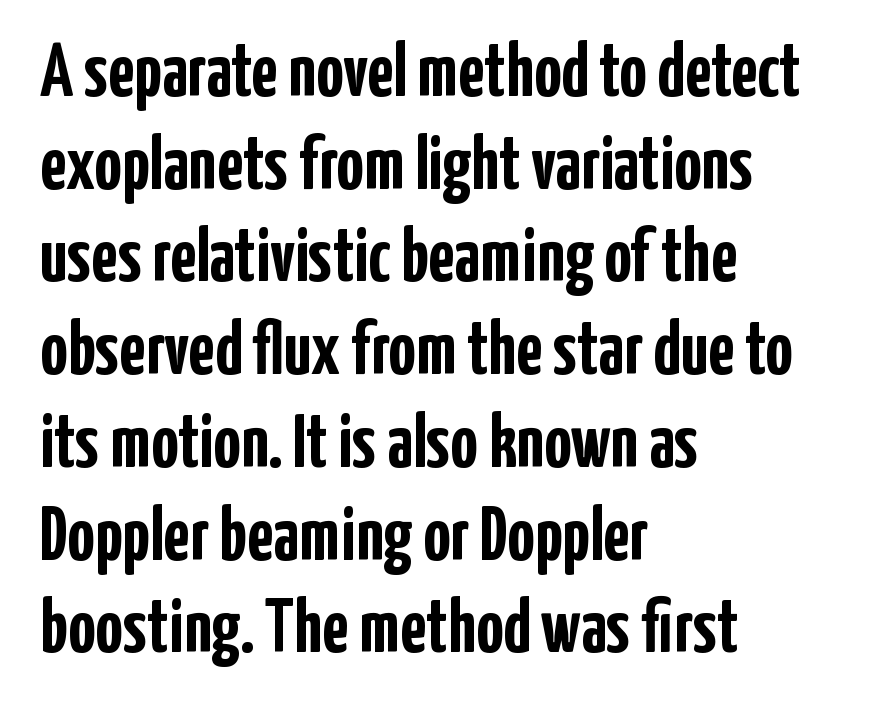
{"serif": "no", "italic": "no", "bold": "yes", "weight": "semibold", "width": "condensed", "stroke_contrast": "low", "x_height": "medium", "monospaced": "no", "underline": "no", "align": "left", "line_spacing_ratio": 1.22, "letter_spacing": "normal", "letter_spacing_em": 0.0, "glyph_px": 76}
